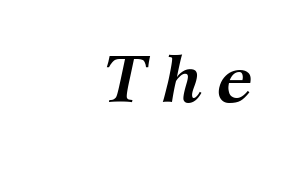
Slanted lettering throughout. The type is letterspaced generously, with wide tracking. A bare baseline throughout the passage. On the weight axis this lands at bold, roughly 700. Observe the serifs anchoring each vertical stroke in this sample. The face used here is proportionally spaced, like ordinary book or web type.
